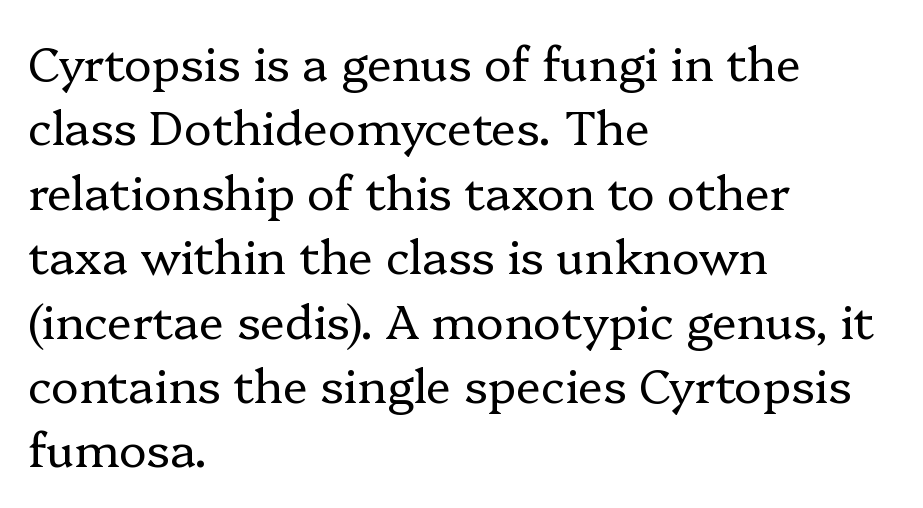
The image shows 47 px regular-weight serif type, upright; set left-aligned, normal line spacing (1.37x), normal letter spacing, not underlined; low stroke contrast and a medium x-height.
